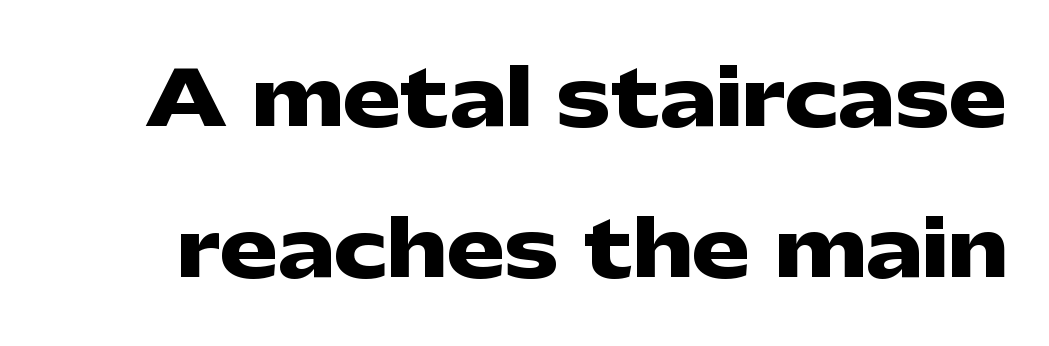
The image shows 77 px heavy, wide sans-serif type, upright; set loose line spacing (1.96x), normal letter spacing, not underlined; low stroke contrast and a medium x-height.
